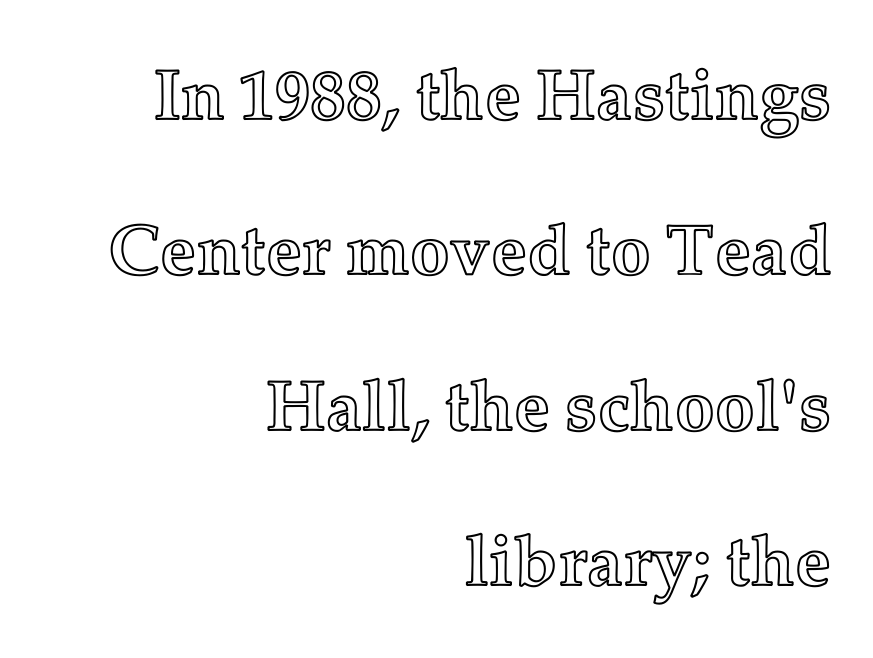
Is this a fixed-width face? No — the glyphs have proportional, varying widths. Notice how the stems are strictly vertical — no italics here. Nothing unusual about the tracking: characters are spaced as the font intends. Right-aligned paragraph, ragged on the left. You could fit nearly another row in the gap between these rows.
